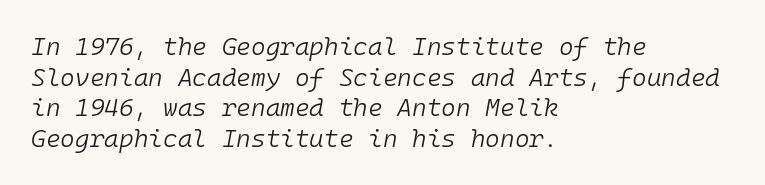
The image shows 25 px text type, italic (leaning right); set left-aligned, line spacing 1.23x, normal letter spacing, not underlined.
